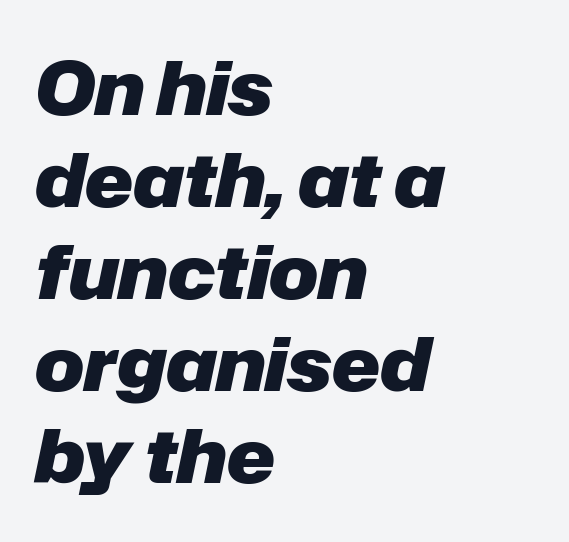
Q: Is the text bold? A: Yes.
Q: Is the text italic (slanted)? A: Yes, it leans right by about 12 degrees.
Q: Is the text underlined? A: No.
Q: How is the paragraph aligned? A: Left-aligned.
Q: Is the spacing between letters normal or unusually wide? A: Normal.
Q: Is the spacing between lines tight, normal or loose? A: Normal.
Q: Width (condensed, normal, or wide)? A: Normal.
Q: Stroke contrast? A: Low.
Q: x-height? A: Medium.
Q: Monospaced? A: No.
